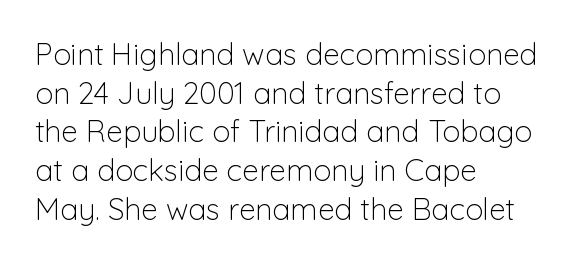
Here the designer chose a conventional face with non-uniform glyph widths. Plain, unruled lines of type. All the whitespace from short lines collects on the right. Note: no serifs on the glyphs. Characters follow at the spacing the type designer built in.
